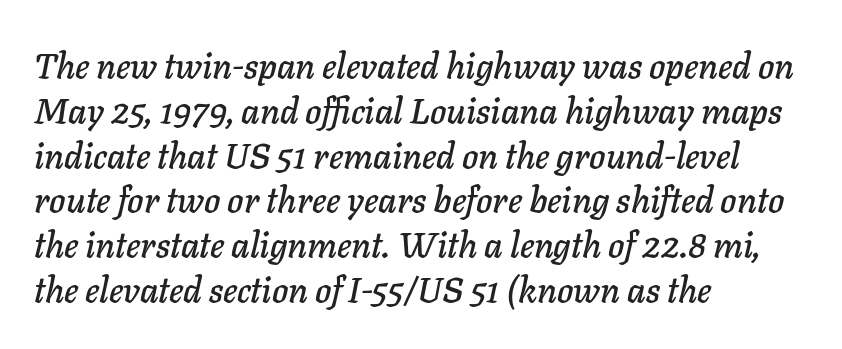
The image shows 35 px text type, italic (leaning right); set left-aligned, normal line spacing (1.28x), normal letter spacing, not underlined; low stroke contrast and a medium x-height.
